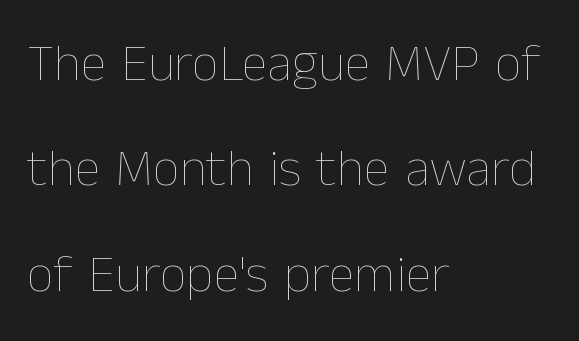
Compared with a typical body face, this is equally light or lighter still. Reading down the block, your eye returns to a fixed left position each line. Quick note: underline off. Honestly, the rows look like they've been pulled way apart.
